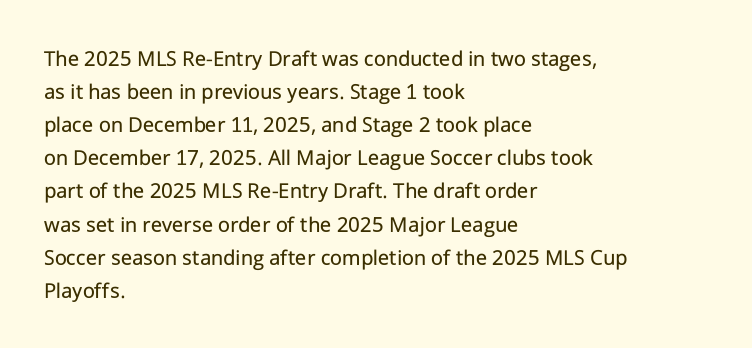
The image shows 23 px text type, upright; set left-aligned, normal line spacing (1.44x), normal letter spacing, not underlined.
